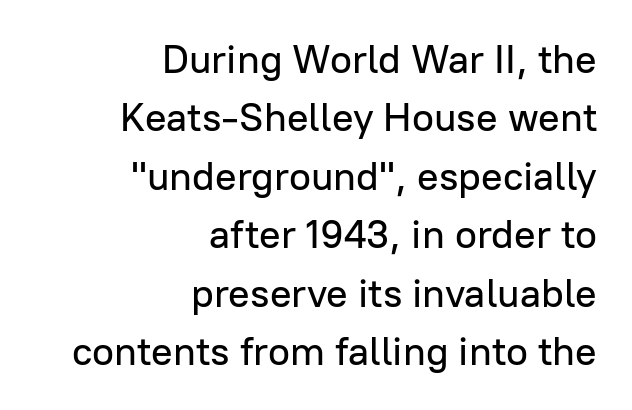
Type without underlining. Is the block centered? No — it sits flush against the right margin. Each new line begins a customary step beneath the previous one. Nope, not italic — everything's standing straight.
